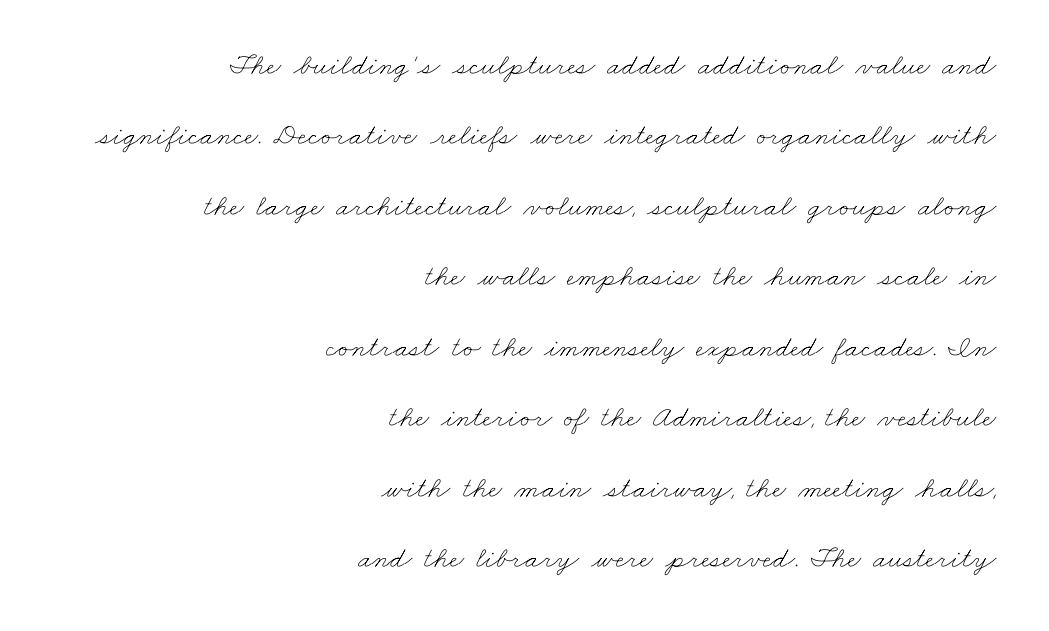
Type without underlining. There is no visible air inserted between adjacent glyphs. You could not count columns in this text — the font is proportionally spaced. Short and long lines alike share a common ending point at right.
